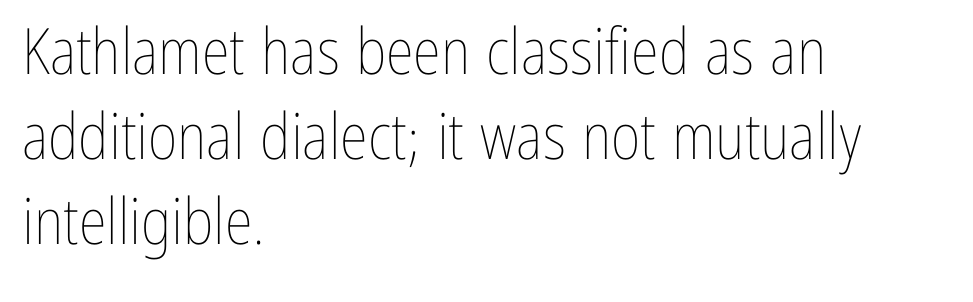
Honestly, there is no underline to notice here at all. The lettering holds an erect, upright posture throughout. A normal amount of white space separates one row of letters from the next. In terms of letterspacing, this is plain default setting. The typesetting does not lean heavy: it is not bold.
